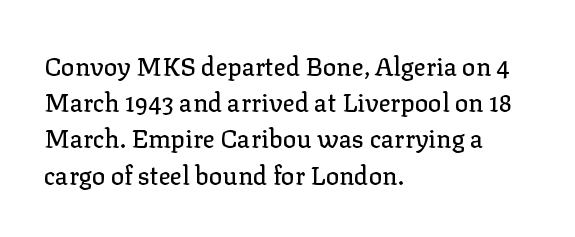
This sample keeps an unexceptional amount of space between lines. Characters follow at the spacing the type designer built in. Leftover space on each line is placed entirely after the last word. Nobody drew a line under any word here. The font's upright variant was chosen for this text.
